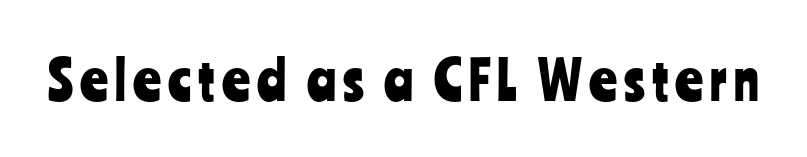
{"serif": "no", "italic": "no", "width": "condensed", "stroke_contrast": "low", "x_height": "medium", "monospaced": "no", "underline": "no", "glyph_px": 54}
